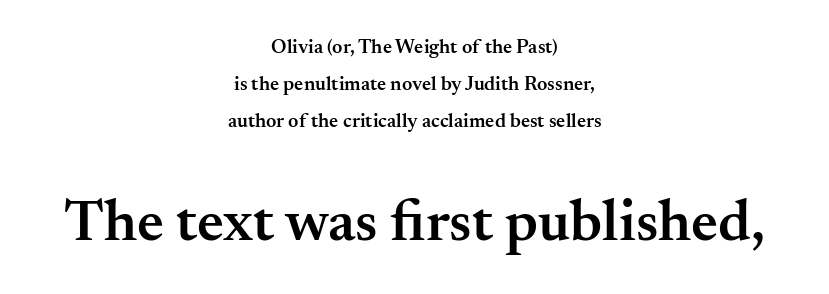
The image shows 59 px semibold serif type, upright; set centered, line spacing 1.84x, normal letter spacing, not underlined; the second (bottom) block is 2.95x larger; medium stroke contrast and a small x-height.
